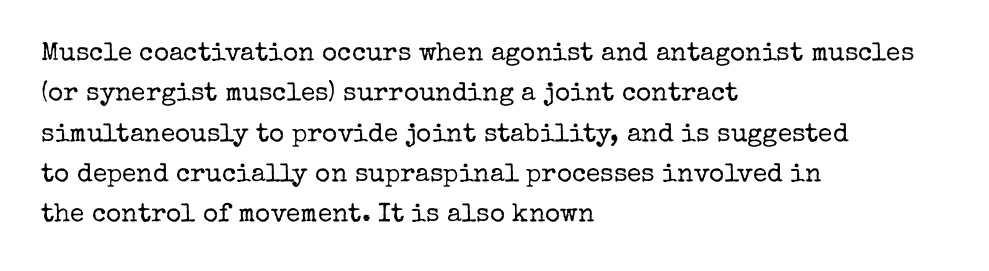
The image shows 26 px text type, upright; set left-aligned, normal line spacing (1.55x), normal letter spacing, not underlined.
